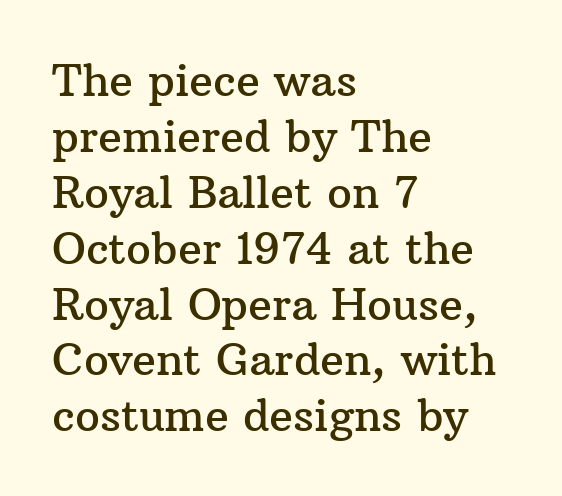
In terms of posture, this sample is upright. The paragraph has a hard left edge and a soft right edge. Descenders hang freely into open space. Honestly, the row spacing looks completely unremarkable. Is this a fixed-width face? No — the glyphs have proportional, varying widths. Letterform terminals end in serifs throughout the passage.
